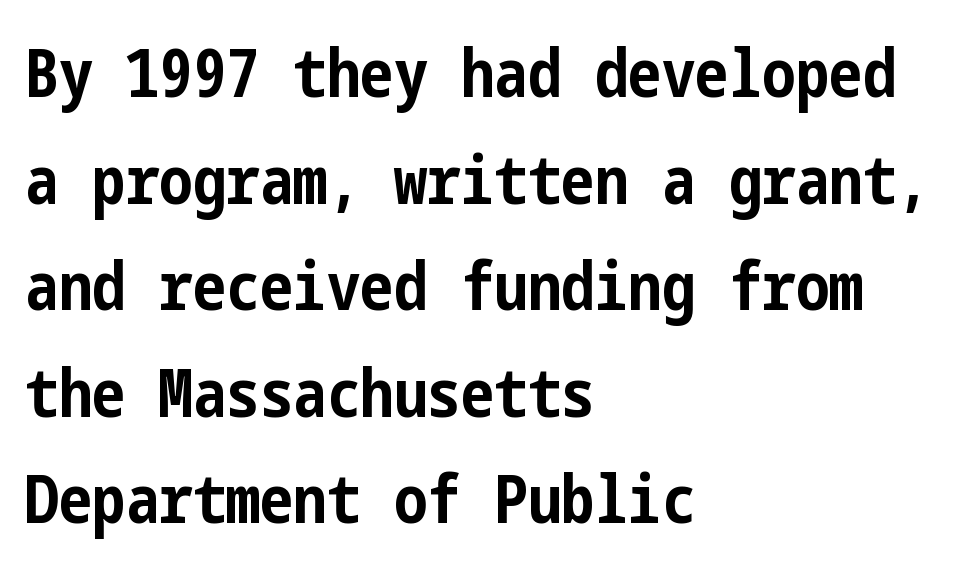
Q: Is the text bold? A: Yes.
Q: Is the text italic (slanted)? A: No, it is upright.
Q: Is the typeface a serif or a sans-serif typeface? A: Sans-serif.
Q: Is the text underlined? A: No.
Q: How is the paragraph aligned? A: Left-aligned.
Q: Is the spacing between letters normal or unusually wide? A: Normal.
Q: Is the spacing between lines tight, normal or loose? A: Normal.
Q: Width (condensed, normal, or wide)? A: Condensed.
Q: Stroke contrast? A: Low.
Q: x-height? A: Medium.
